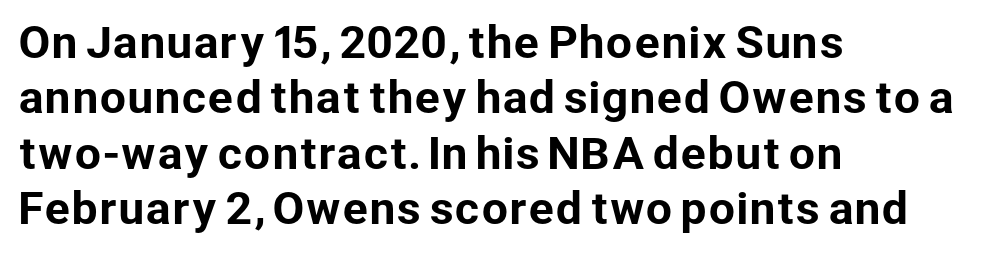
The image shows 42 px sans-serif type, upright; set left-aligned, normal line spacing (1.32x), normal letter spacing, not underlined; low stroke contrast and a medium x-height.
